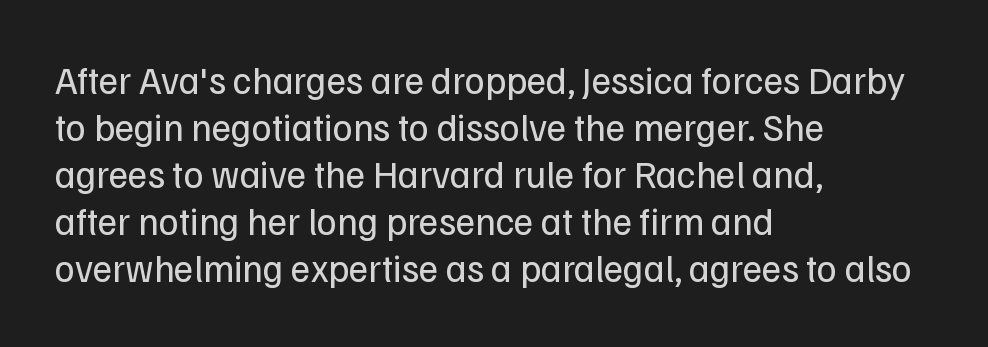
{"serif": "no", "italic": "no", "bold": "no", "weight": "regular", "width": "normal", "stroke_contrast": "low", "x_height": "medium", "monospaced": "no", "underline": "no", "align": "left", "line_spacing_ratio": 1.24, "letter_spacing": "normal", "letter_spacing_em": 0.0, "glyph_px": 38}
